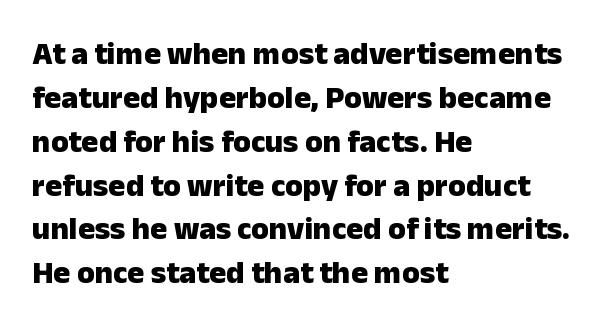
Q: Is the text bold? A: Yes.
Q: Is the text italic (slanted)? A: No, it is upright.
Q: Is the typeface a serif or a sans-serif typeface? A: Sans-serif.
Q: Is the text underlined? A: No.
Q: How is the paragraph aligned? A: Left-aligned.
Q: Is the spacing between letters normal or unusually wide? A: Normal.
Q: Is the spacing between lines tight, normal or loose? A: Normal.
Q: Width (condensed, normal, or wide)? A: Normal.
Q: Stroke contrast? A: Low.
Q: x-height? A: Medium.
Q: Monospaced? A: No.
